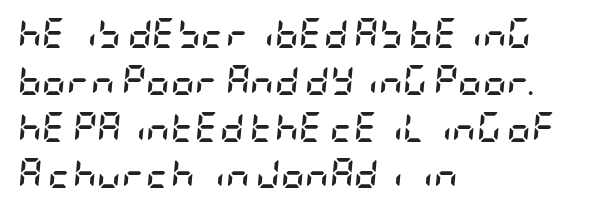
Q: Is the text bold? A: Yes.
Q: Is the text italic (slanted)? A: Yes, it leans right by about 5 degrees.
Q: Is the text underlined? A: No.
Q: How is the paragraph aligned? A: Left-aligned.
Q: Is the spacing between letters normal or unusually wide? A: Normal.
Q: Is the spacing between lines tight, normal or loose? A: Normal.
Q: Width (condensed, normal, or wide)? A: Condensed.
Q: Stroke contrast? A: Low.
Q: x-height? A: Large.
